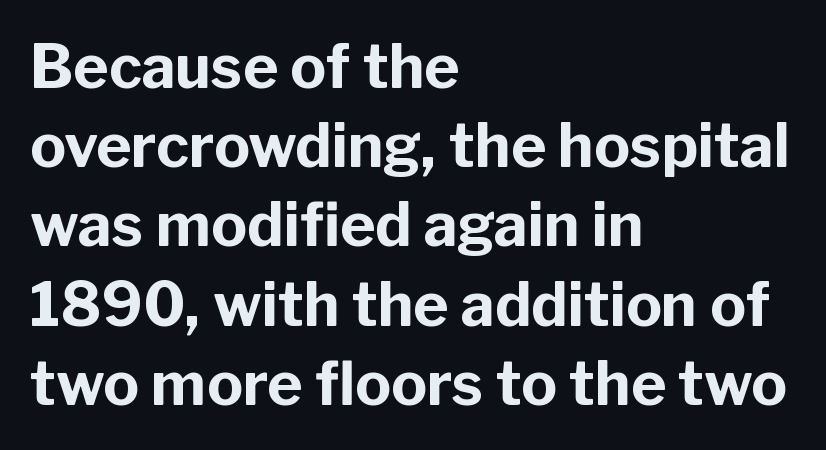
Q: Is the text bold? A: Yes.
Q: Is the text italic (slanted)? A: No, it is upright.
Q: Is the typeface a serif or a sans-serif typeface? A: Sans-serif.
Q: Is the text underlined? A: No.
Q: How is the paragraph aligned? A: Left-aligned.
Q: Is the spacing between letters normal or unusually wide? A: Normal.
Q: Is the spacing between lines tight, normal or loose? A: Normal.
Q: Width (condensed, normal, or wide)? A: Normal.
Q: Stroke contrast? A: Low.
Q: x-height? A: Medium.
Q: Monospaced? A: No.
